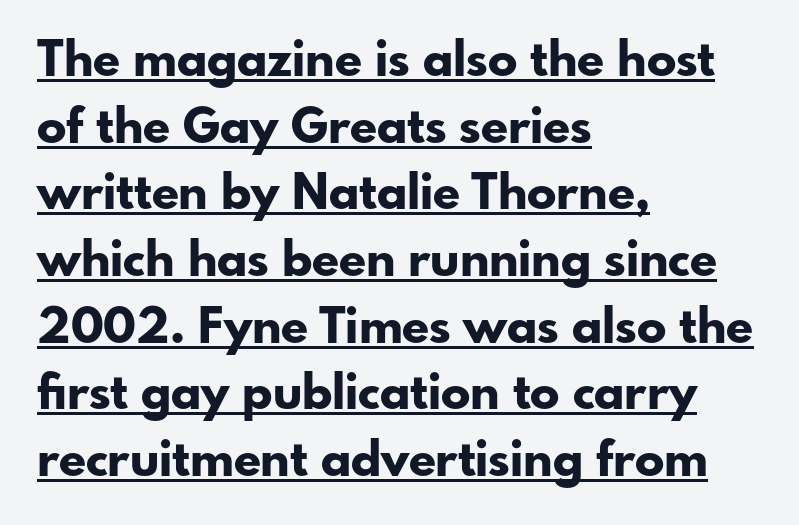
Q: Is the text bold? A: Yes.
Q: Is the text italic (slanted)? A: No, it is upright.
Q: Is the typeface a serif or a sans-serif typeface? A: Sans-serif.
Q: Is the text underlined? A: Yes.
Q: How is the paragraph aligned? A: Left-aligned.
Q: Is the spacing between letters normal or unusually wide? A: Normal.
Q: Is the spacing between lines tight, normal or loose? A: Normal.
Q: Width (condensed, normal, or wide)? A: Normal.
Q: Stroke contrast? A: Low.
Q: x-height? A: Small.
Q: Monospaced? A: No.
